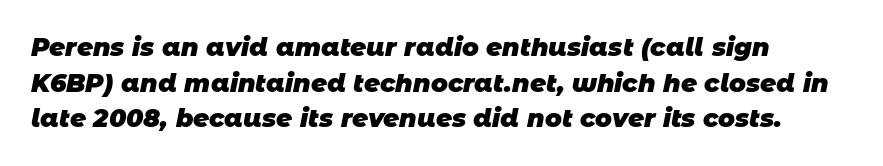
Q: Is the text bold? A: Yes.
Q: Is the text underlined? A: No.
Q: How is the paragraph aligned? A: Left-aligned.
Q: Is the spacing between letters normal or unusually wide? A: Normal.
Q: Is the spacing between lines tight, normal or loose? A: Normal.
